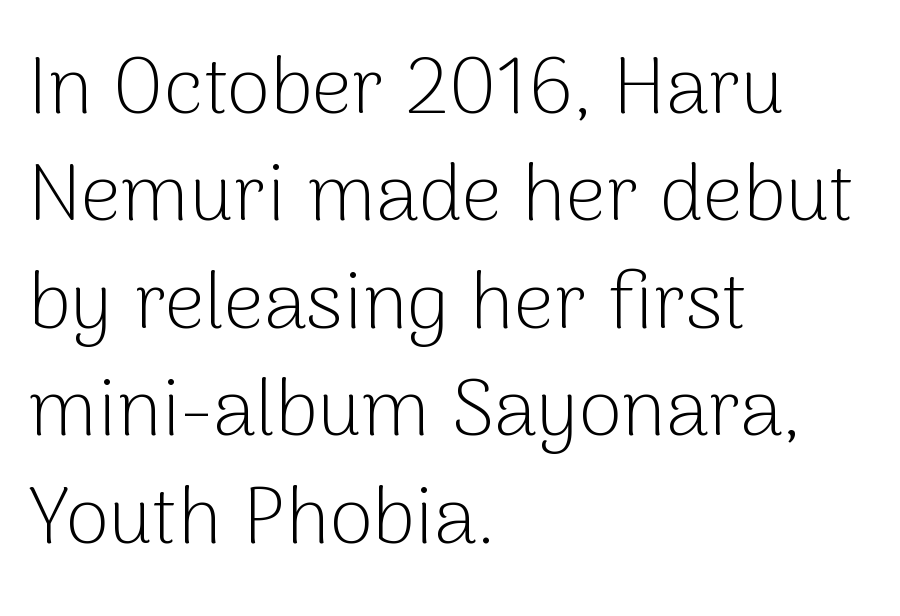
Q: Is the text bold? A: No.
Q: Is the text italic (slanted)? A: No, it is upright.
Q: Is the typeface a serif or a sans-serif typeface? A: Sans-serif.
Q: Is the text underlined? A: No.
Q: How is the paragraph aligned? A: Left-aligned.
Q: Is the spacing between letters normal or unusually wide? A: Normal.
Q: Is the spacing between lines tight, normal or loose? A: Normal.
Q: Width (condensed, normal, or wide)? A: Normal.
Q: Stroke contrast? A: Low.
Q: x-height? A: Medium.
Q: Monospaced? A: No.
